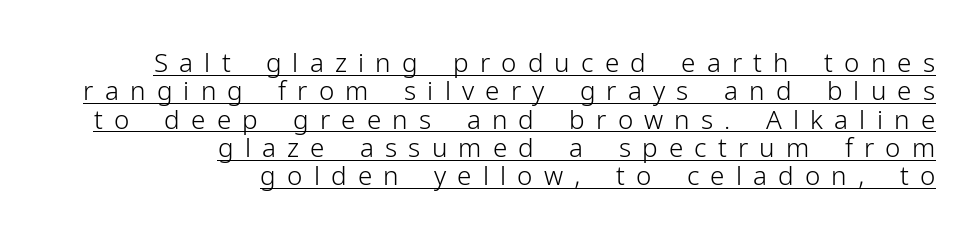
Line ends are locked; line starts wander. How are the letters spaced? Widely, with obvious added tracking. Caption: lettering with a line underneath. The font sits on the lighter half of the weight spectrum, regular included. Successive baselines arrive quickly, one right under another. The type sits square on the baseline with zero lean.
